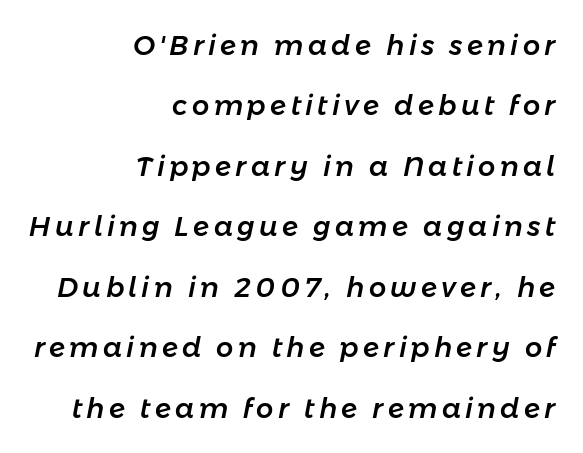
{"italic": "yes", "lean": "right", "slant_degrees": 11, "underline": "no", "align": "right", "line_spacing": "loose", "line_spacing_ratio": 2.24, "glyph_px": 27}
